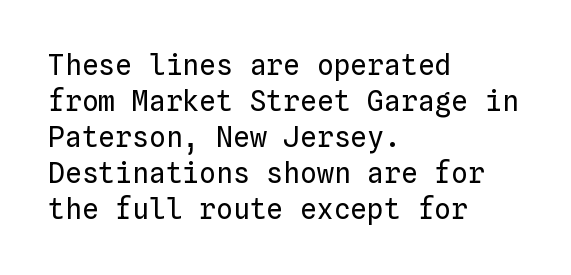
{"italic": "no", "bold": "no", "weight": "regular", "width": "normal", "stroke_contrast": "low", "x_height": "medium", "monospaced": "yes", "underline": "no", "align": "left", "line_spacing": "normal", "line_spacing_ratio": 1.29, "letter_spacing": "normal", "letter_spacing_em": 0.0, "glyph_px": 28}
